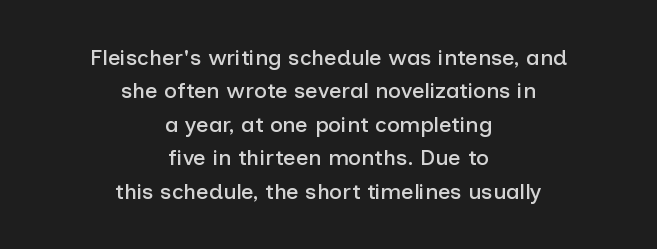
Q: Is the text italic (slanted)? A: No, it is upright.
Q: Is the text underlined? A: No.
Q: How is the paragraph aligned? A: Centered.
Q: Is the spacing between letters normal or unusually wide? A: Normal.
Q: Is the spacing between lines tight, normal or loose? A: Normal.
